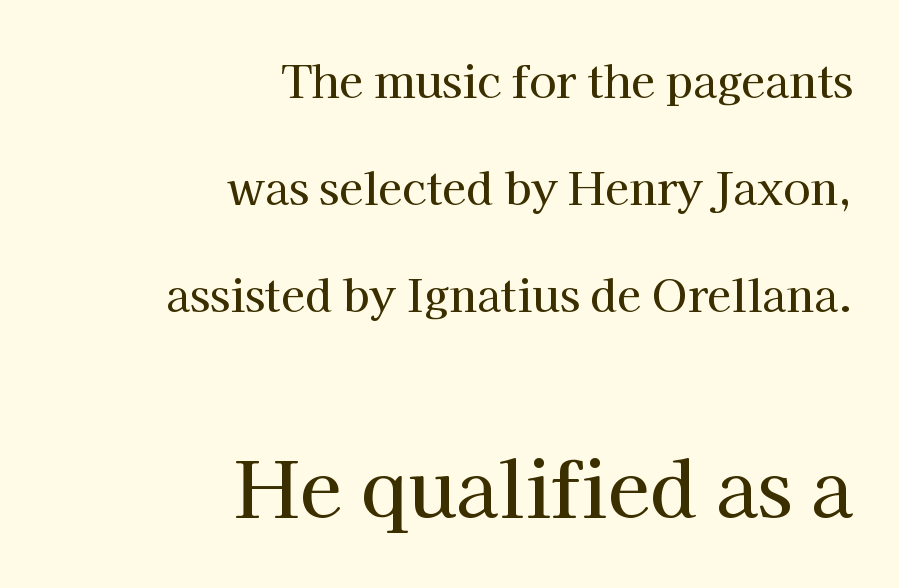
{"serif": "yes", "italic": "no", "width": "normal", "stroke_contrast": "high", "x_height": "medium", "monospaced": "no", "underline": "no", "align": "right", "line_spacing": "loose", "line_spacing_ratio": 2.43, "letter_spacing": "normal", "letter_spacing_em": 0.0, "larger_block": "second", "size_ratio": 1.75, "glyph_px": 77}
